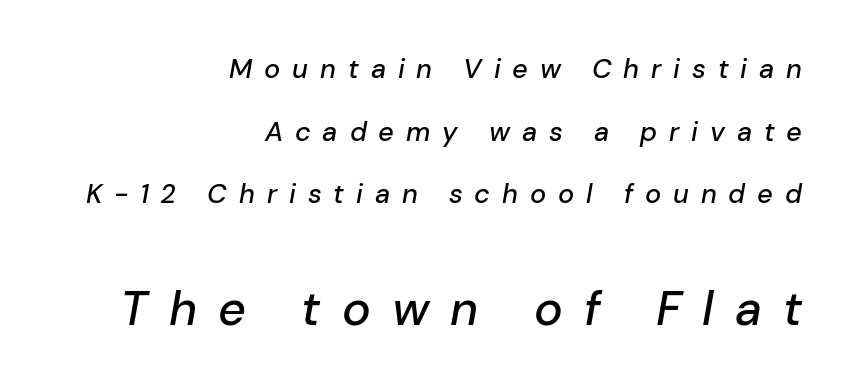
Q: Is the text italic (slanted)? A: Yes, it leans right by about 10 degrees.
Q: Is the text underlined? A: No.
Q: How is the paragraph aligned? A: Right-aligned.
Q: Is the spacing between letters normal or unusually wide? A: Unusually wide.
Q: Is the spacing between lines tight, normal or loose? A: Loose.
Q: Which block of text is set in a larger size, the first (top) or the second (bottom)? A: The second (bottom) one.
Q: Width (condensed, normal, or wide)? A: Normal.
Q: Stroke contrast? A: Low.
Q: x-height? A: Medium.
Q: Monospaced? A: No.
